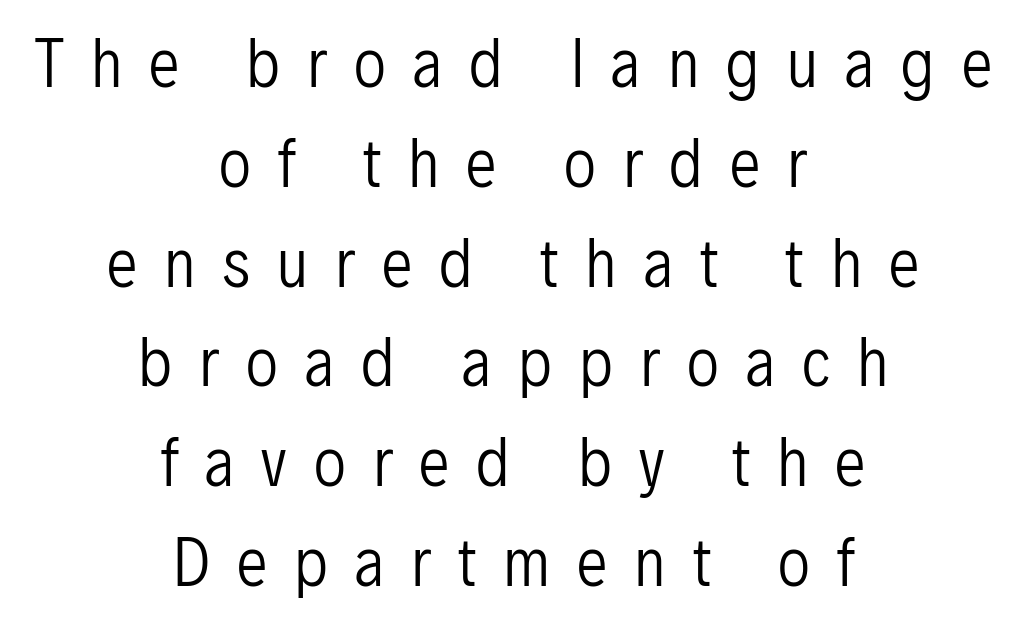
The passage shown is typeset with a sans-serif family. These lines have a slow, spaced-out rhythm from letter to letter. Plain, unruled lines of type. Alignment: centered. Think standard paragraph weight, or any step lighter than that.
